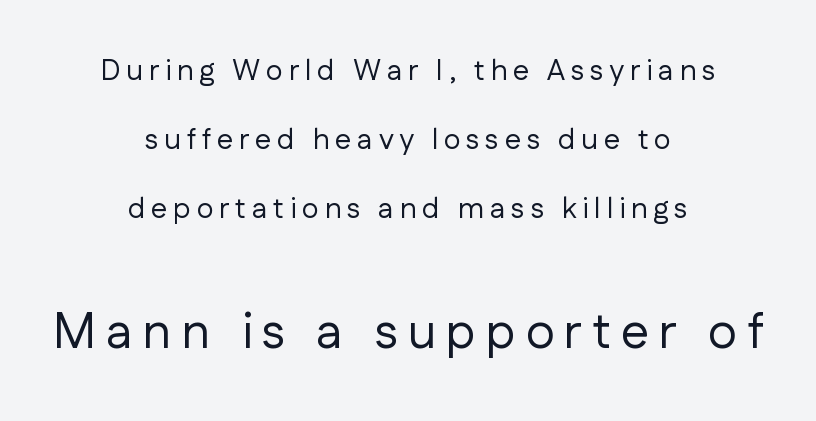
The rendering inserts visible extra space after every character. Nope, not italic — everything's standing straight. The face used here is proportionally spaced, like ordinary book or web type. The passage shown is typeset with a sans-serif family. The foot of each line stays bare and open. Reading down the column, the eye jumps a long way to each next line.
